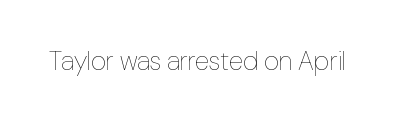
The image shows 27 px text type, upright; set normal letter spacing, not underlined.
